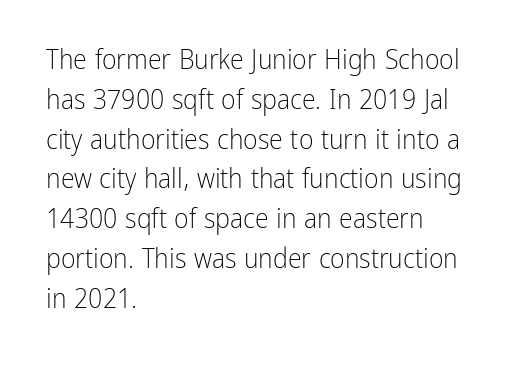
The image shows 28 px light, condensed sans-serif type, upright; set left-aligned, normal line spacing (1.42x), normal letter spacing, not underlined; low stroke contrast and a medium x-height.
